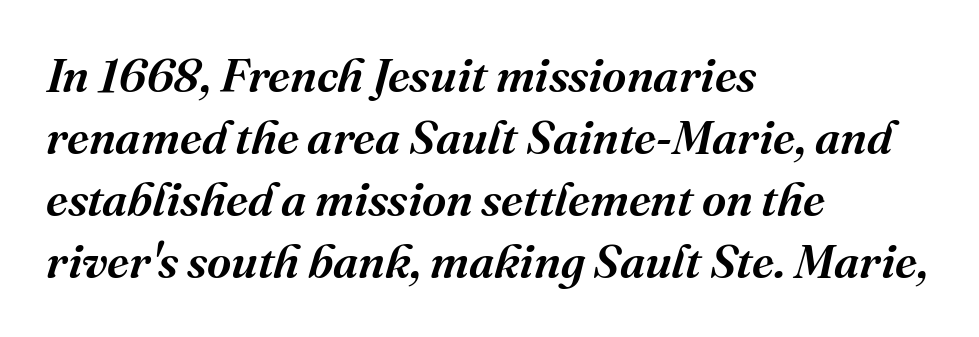
{"serif": "yes", "italic": "yes", "lean": "right", "slant_degrees": 16, "width": "normal", "stroke_contrast": "medium", "x_height": "medium", "monospaced": "no", "underline": "no", "align": "left", "line_spacing": "normal", "line_spacing_ratio": 1.32, "letter_spacing": "normal", "letter_spacing_em": 0.0, "glyph_px": 47}
